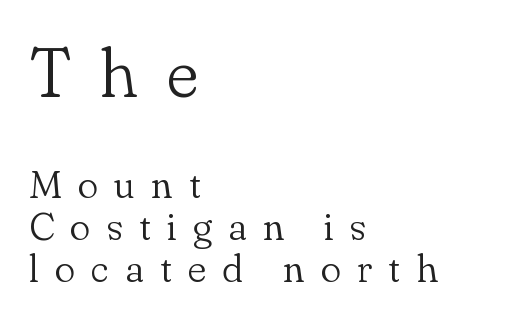
The image shows 69 px light serif type, upright; set left-aligned, tight line spacing (1.08x), unusually wide letter spacing (+0.41 em), not underlined; the first (top) block is 1.77x larger; low stroke contrast and a small x-height.
